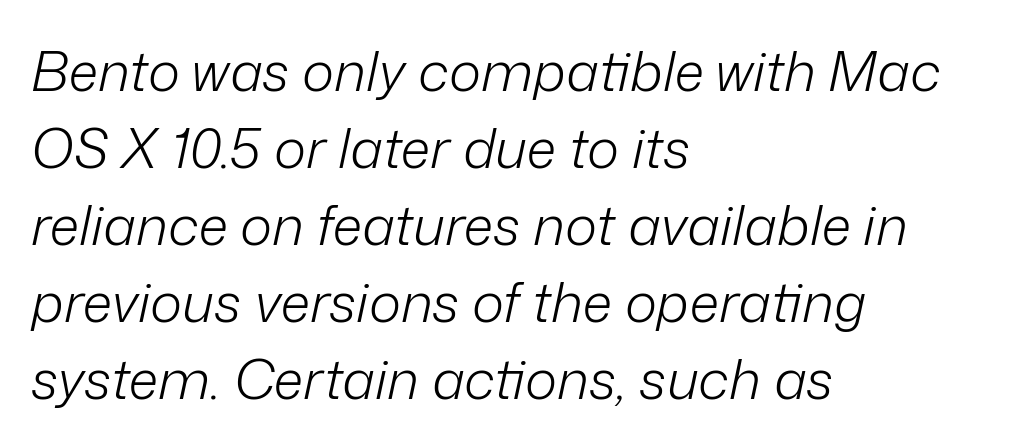
Q: Is the text bold? A: No.
Q: Is the text italic (slanted)? A: Yes, it leans right by about 12 degrees.
Q: Is the text underlined? A: No.
Q: How is the paragraph aligned? A: Left-aligned.
Q: Is the spacing between letters normal or unusually wide? A: Normal.
Q: Is the spacing between lines tight, normal or loose? A: Normal.
Q: Width (condensed, normal, or wide)? A: Normal.
Q: Stroke contrast? A: Low.
Q: x-height? A: Medium.
Q: Monospaced? A: No.
